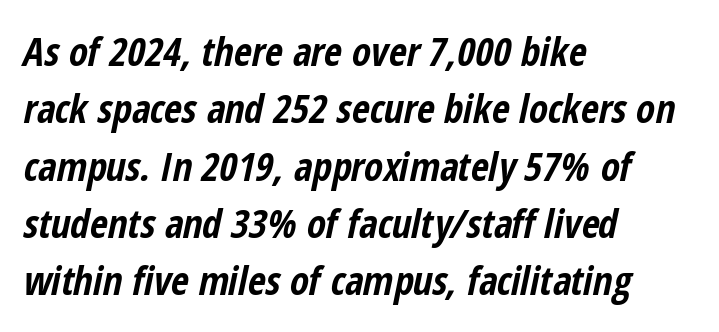
The image shows 39 px bold, condensed type, italic (leaning right); set left-aligned, normal line spacing (1.47x), normal letter spacing, not underlined; low stroke contrast and a medium x-height.
